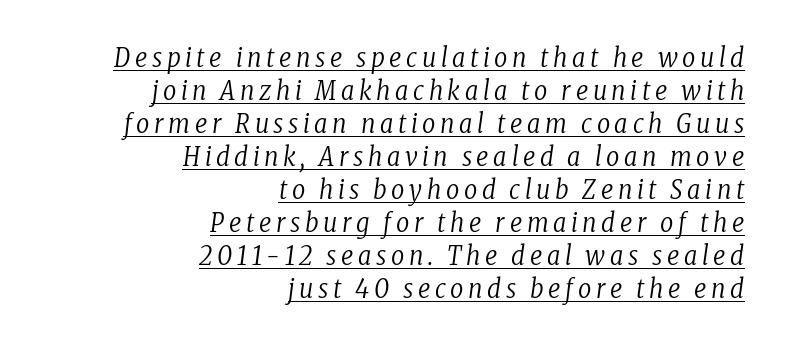
The rendering uses the underline text-decoration. Layout note: lines flush right. The typography opts for an oblique posture over an upright one. Does the leading feel generous? No, just average. The letters look calm and open, with moderate or lighter stems.
